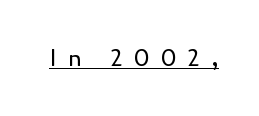
The image shows 25 px text type, upright; set unusually wide letter spacing (+0.45 em), underlined.
